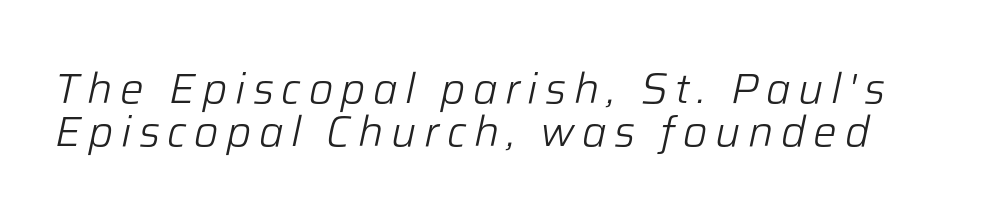
The image shows 42 px light type, italic (leaning right); set tight line spacing (1.03x), not underlined; low stroke contrast and a medium x-height.
